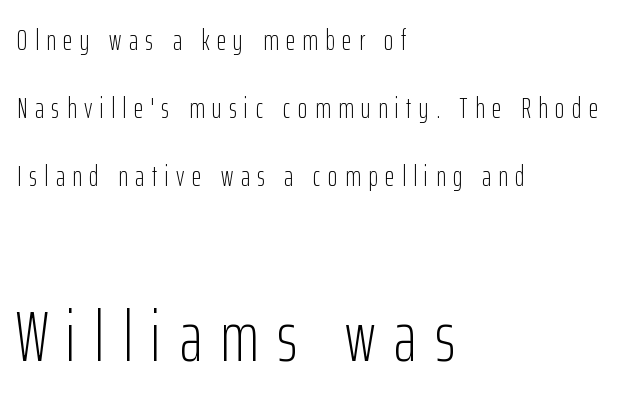
The strip under each line holds only bare page. Vertical spacing — loose. Whoever set this made the second block the dominant, larger element. There is plenty of visible air inserted between adjacent glyphs.
